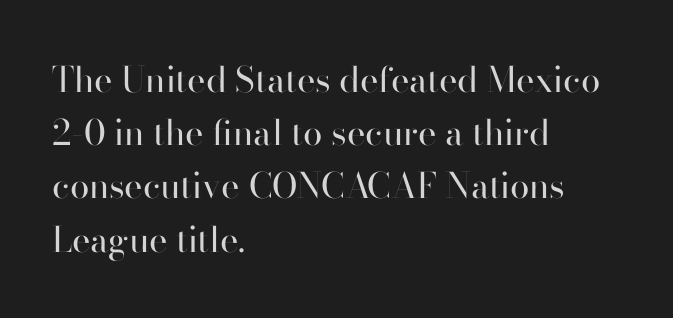
Between one letter and the next there's only the usual sliver of space. Words float on clear page, feet unadorned. On a weight scale, this lands at 450 or below. Is there much room between lines? A standard amount, neither cramped nor airy.
